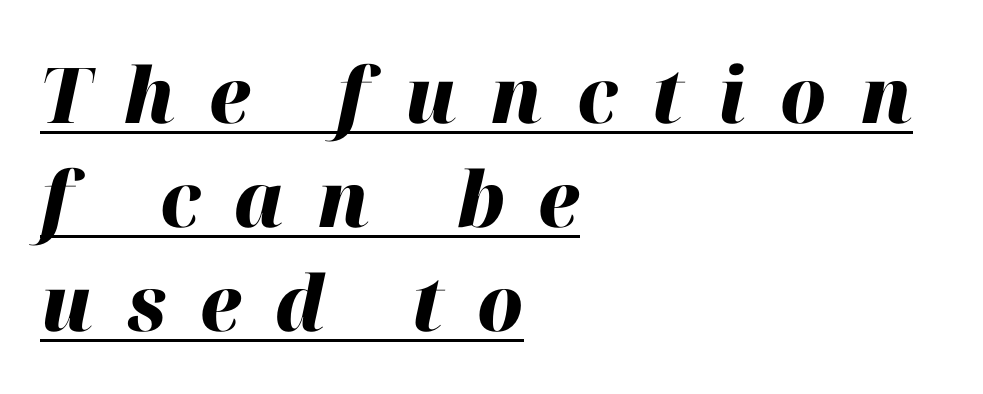
{"italic": "yes", "lean": "right", "slant_degrees": 12, "bold": "yes", "weight": "heavy", "width": "normal", "stroke_contrast": "high", "x_height": "medium", "monospaced": "no", "underline": "yes", "align": "left", "line_spacing": "normal", "line_spacing_ratio": 1.35, "letter_spacing": "wide", "letter_spacing_em": 0.44, "glyph_px": 77}
